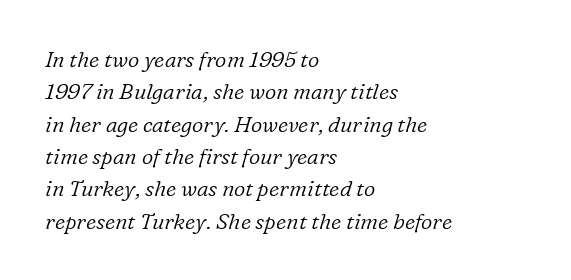
Q: Is the text bold? A: No.
Q: Is the text italic (slanted)? A: Yes, it leans right by about 16 degrees.
Q: Is the text underlined? A: No.
Q: How is the paragraph aligned? A: Left-aligned.
Q: Is the spacing between letters normal or unusually wide? A: Normal.
Q: Is the spacing between lines tight, normal or loose? A: Normal.
